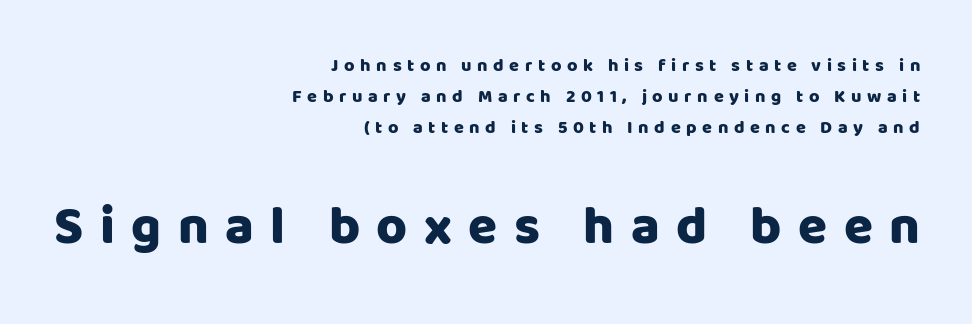
The image shows 53 px sans-serif type, upright; set right-aligned, line spacing 1.71x, unusually wide letter spacing (+0.31 em), not underlined; the second (bottom) block is 2.94x larger; low stroke contrast and a large x-height.
